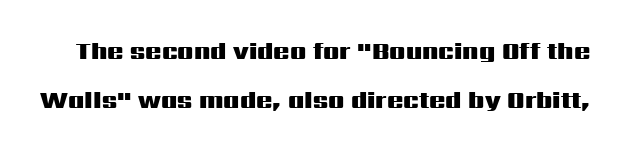
{"italic": "no", "bold": "yes", "underline": "no", "line_spacing": "loose", "line_spacing_ratio": 2.06, "letter_spacing": "normal", "letter_spacing_em": 0.0, "glyph_px": 24}
